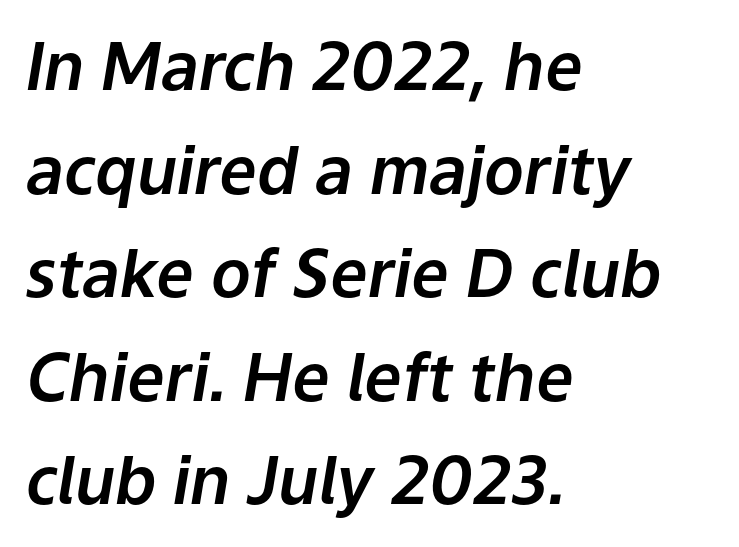
The image shows 66 px text type, italic (leaning right); set left-aligned, normal line spacing (1.57x), normal letter spacing, not underlined; low stroke contrast and a medium x-height.
